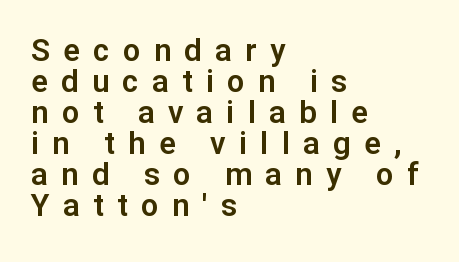
{"serif": "no", "italic": "no", "width": "normal", "stroke_contrast": "low", "x_height": "medium", "monospaced": "no", "underline": "no", "align": "left", "line_spacing": "tight", "line_spacing_ratio": 1.0, "letter_spacing": "wide", "letter_spacing_em": 0.43, "glyph_px": 31}
